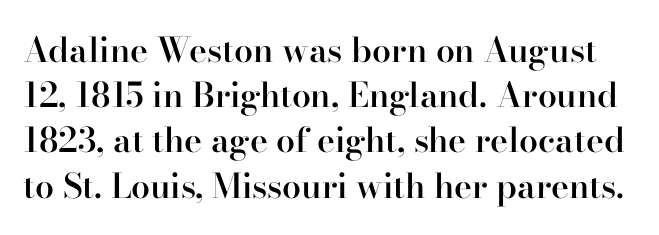
The image shows 34 px semibold serif type, upright; set normal line spacing (1.33x), normal letter spacing, not underlined; high stroke contrast and a small x-height.
